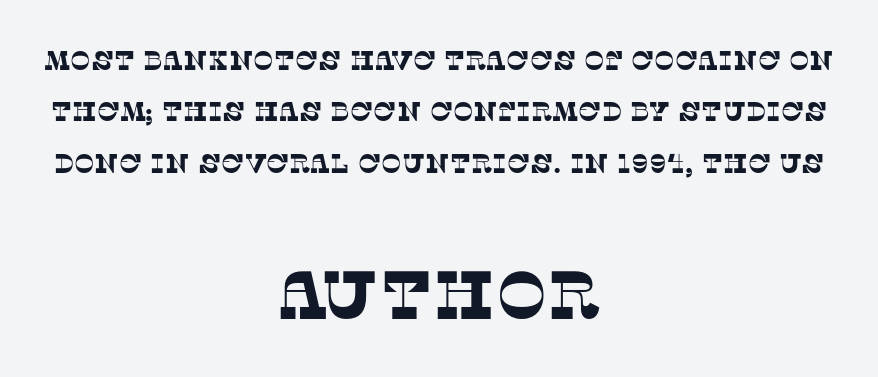
The image shows 68 px serif type; set centered, loose line spacing (1.9x), normal letter spacing, not underlined; the second (bottom) block is 2.52x larger; low stroke contrast and a large x-height.
